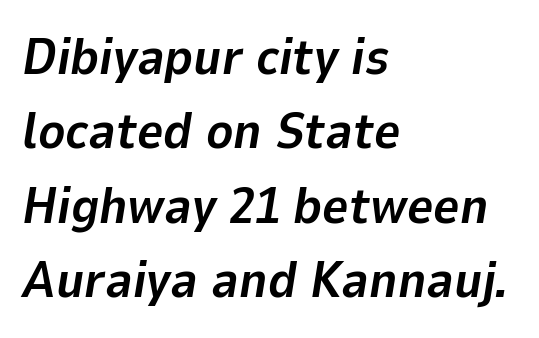
Every letter is thick-stroked: bold, no question. The space directly below the letters is spotless. Think of a printed novel: that variable character pitch is what you see here. Every row of glyphs begins at an identical x-position on the left. Caption: standard tracking, unaltered.
